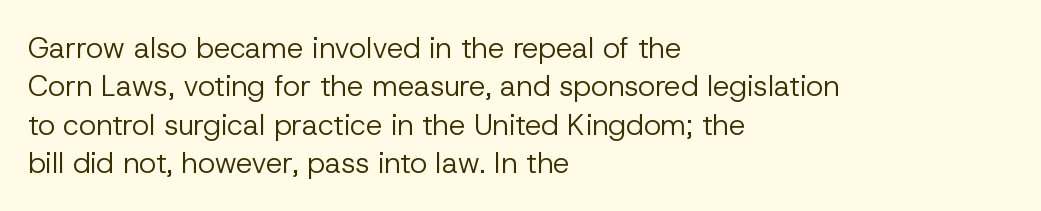
The image shows 29 px regular-weight sans-serif type, upright; set left-aligned, normal line spacing (1.32x), normal letter spacing, not underlined; low stroke contrast and a medium x-height.
